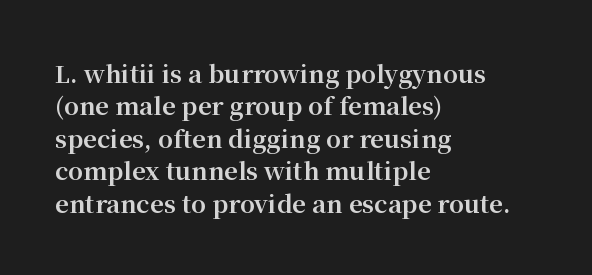
The image shows 24 px bold type, upright; set left-aligned, normal line spacing (1.35x), normal letter spacing, not underlined.
